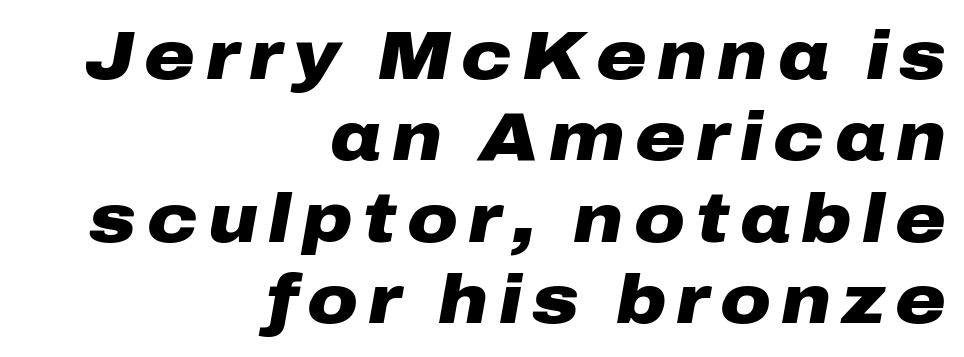
The image shows 69 px heavy, wide type, italic (leaning right); set right-aligned, line spacing 1.18x, not underlined; low stroke contrast and a medium x-height.
